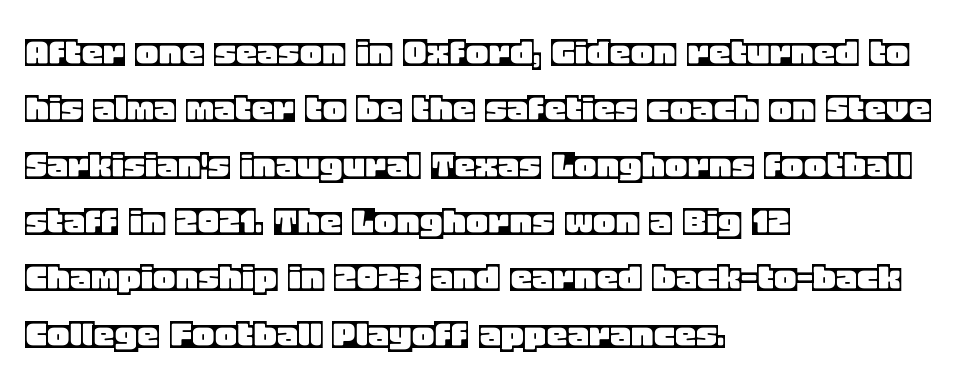
The image shows 43 px text type, upright; set left-aligned, normal line spacing (1.31x), normal letter spacing, not underlined; a large x-height.
